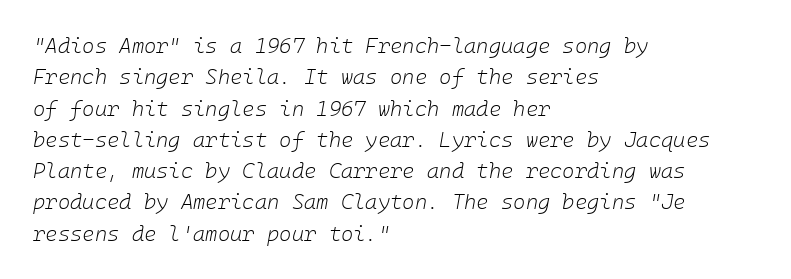
Q: Is the text bold? A: No.
Q: Is the text italic (slanted)? A: Yes, it leans right by about 10 degrees.
Q: Is the text underlined? A: No.
Q: How is the paragraph aligned? A: Left-aligned.
Q: Is the spacing between letters normal or unusually wide? A: Normal.
Q: Is the spacing between lines tight, normal or loose? A: Normal.
